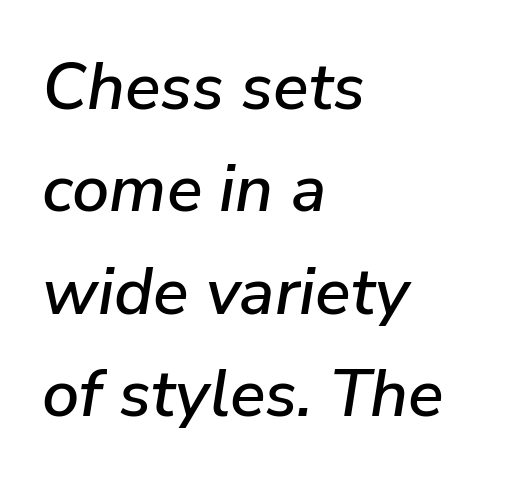
It's the slanting kind of type. The rendering keeps characters at their native spacing. Here the designer chose a conventional face with non-uniform glyph widths. Vertically, the passage feels balanced, rows spaced as you'd expect. The area under the type is left untouched.
